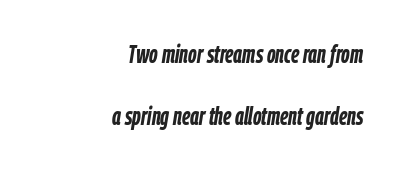
{"italic": "yes", "lean": "right", "slant_degrees": 9, "bold": "yes", "underline": "no", "align": "right", "line_spacing": "loose", "line_spacing_ratio": 2.48, "letter_spacing": "normal", "letter_spacing_em": 0.0, "glyph_px": 25}
